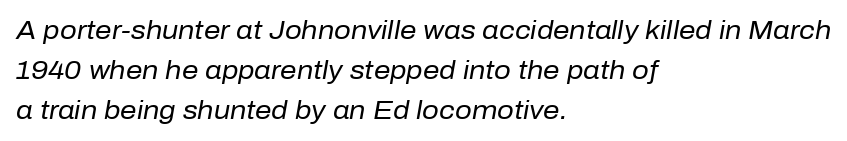
{"italic": "yes", "lean": "right", "slant_degrees": 10, "bold": "no", "underline": "no", "align": "left", "line_spacing": "normal", "line_spacing_ratio": 1.53, "letter_spacing": "normal", "letter_spacing_em": 0.0, "glyph_px": 26}
